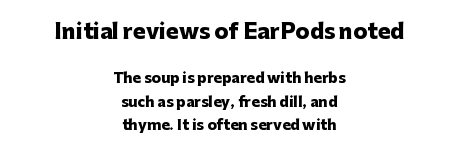
Leftover space on each line is divided equally before and after the words. Words appear dense and cohesive because spacing is normal. Bold? Absolutely — the strokes are thick and heavy. Whoever set this chose a conventional vertical rhythm. Look at the glyph heights: the upper group is clearly the bigger setting.
